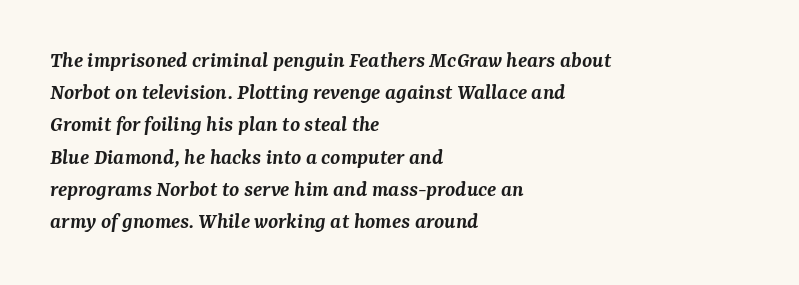
Default kerning and tracking; the words read as compact shapes. Bare-footed words on every line. Stroke thickness is moderately raised; the sample reads as semibold. This sample uses an oblique cut, with every glyph tilted off the vertical. Does the copy run flush right? No — it runs flush left. Normally led — the rows are evenly, conventionally spaced.
